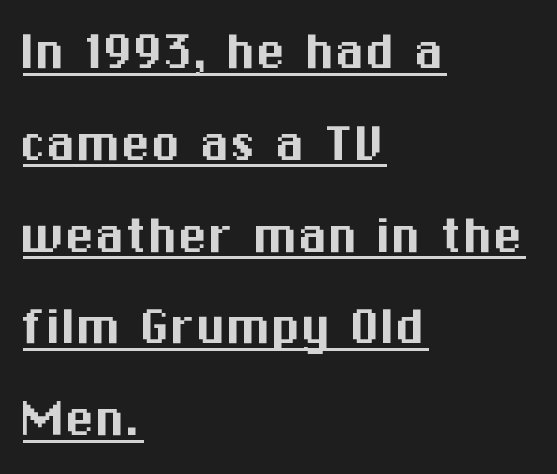
The image shows 60 px sans-serif type, upright; set left-aligned, normal line spacing (1.53x), normal letter spacing, underlined; medium stroke contrast and a medium x-height.
